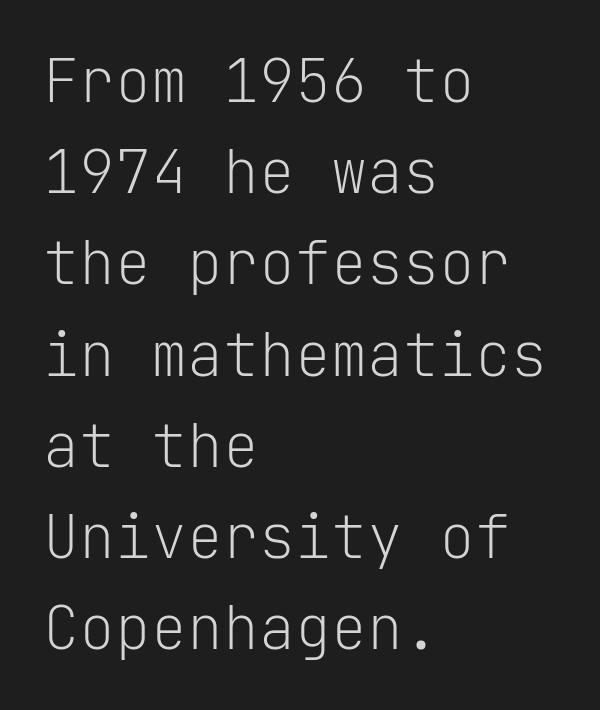
{"serif": "no", "italic": "no", "bold": "no", "weight": "light", "width": "normal", "stroke_contrast": "low", "x_height": "medium", "monospaced": "yes", "underline": "no", "align": "left", "line_spacing": "normal", "line_spacing_ratio": 1.52, "letter_spacing": "normal", "letter_spacing_em": 0.0, "glyph_px": 60}
